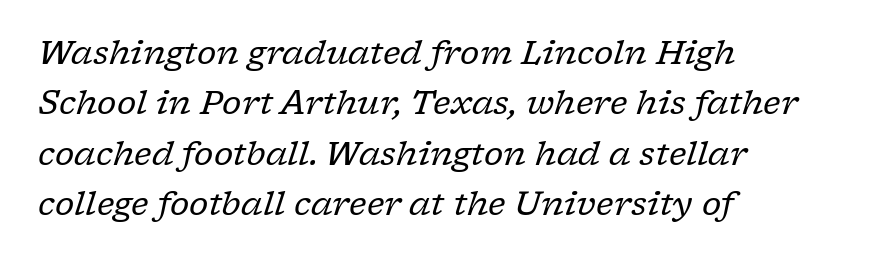
Plain, unruled lines of type. A classic flush-left, rag-right setting is used for this passage. Is this a fixed-width face? No — the glyphs have proportional, varying widths. Typographically, this falls in the serif category.
